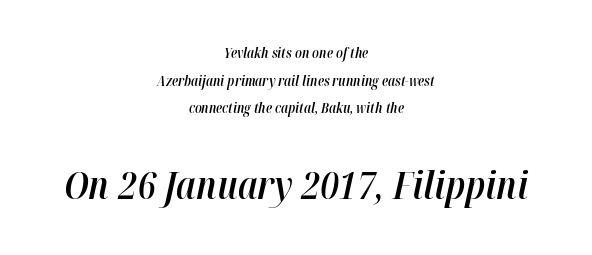
Only glyphs here, with clear space below each row. Stems and bowls a touch heavier than normal — semibold. Successive baselines arrive slowly, with a big drop between each. Both edges are ragged and mirror each other, which tells us the setting is centered. If you drew a line through each stem, it would be angled.
